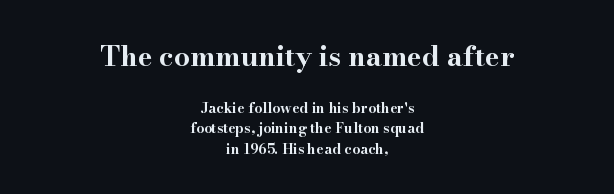
{"serif": "yes", "italic": "no", "bold": "yes", "weight": "bold", "width": "wide", "stroke_contrast": "high", "x_height": "small", "monospaced": "no", "underline": "no", "align": "center", "line_spacing": "normal", "line_spacing_ratio": 1.45, "letter_spacing": "normal", "letter_spacing_em": 0.0, "larger_block": "first", "size_ratio": 2.0, "glyph_px": 28}
